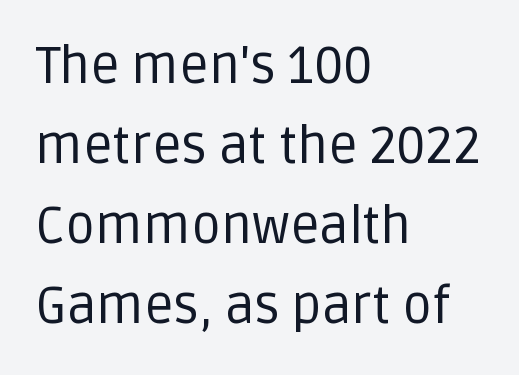
The image shows 52 px regular-weight sans-serif type, upright; set left-aligned, normal line spacing (1.54x), normal letter spacing, not underlined; low stroke contrast and a large x-height.
